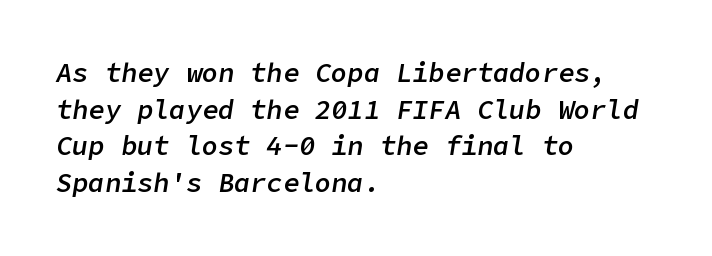
In CSS terms this would be text-align: left. Beneath every word, the page is bare. Between one letter and the next there's only the usual sliver of space. A somewhat darkened texture: the type is semibold rather than bold.
